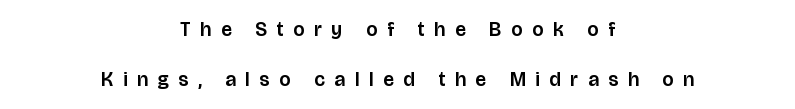
Q: Is the text italic (slanted)? A: No, it is upright.
Q: Is the text underlined? A: No.
Q: How is the paragraph aligned? A: Centered.
Q: Is the spacing between letters normal or unusually wide? A: Unusually wide.
Q: Is the spacing between lines tight, normal or loose? A: Loose.
